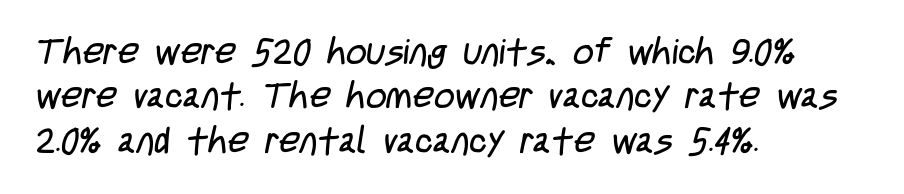
{"serif": "no", "bold": "no", "weight": "regular", "width": "condensed", "stroke_contrast": "low", "x_height": "large", "monospaced": "no", "underline": "no", "align": "left", "line_spacing_ratio": 1.23, "letter_spacing": "normal", "letter_spacing_em": 0.0, "glyph_px": 36}
